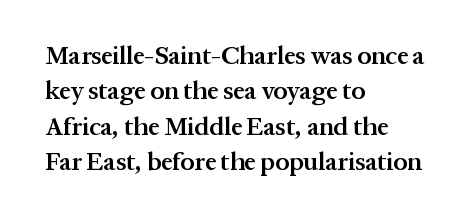
Every letter is mildly thick-stroked: semibold rather than bold. The passage is arranged the way most books set body copy — flush left. The axis of the letterforms is exactly vertical. The rendering uses a moderate line-height, typical for paragraphs.
